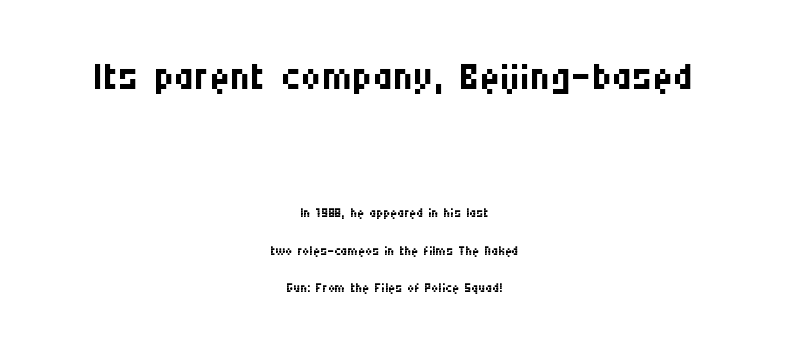
The typeface chosen for these lines omits serifs. Of the two passages, the one on top uses the larger point size. The lettering stays uniformly vertical, giving the passage a roman look. Underlining? Definitely not there. A typesetter would call this proportional, since set widths differ per character. No extra tracking has been applied to these lines.
